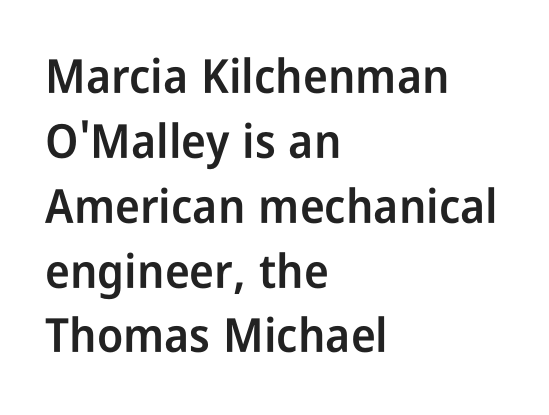
The lines are quadded left. Weight check: semibold — heavier than regular, not quite bold. Each letter's strokes conclude bluntly, with no projecting serifs. The rendering uses natural spacing where letterforms have individual widths.
